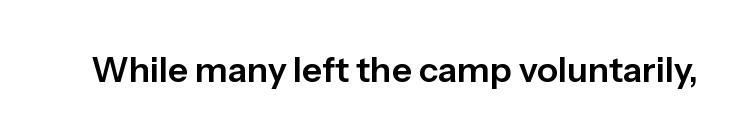
The words here are not underlined. Posture: upright roman. Each letter's strokes conclude bluntly, with no projecting serifs. Spacing between characters is what you'd get straight out of the box.
